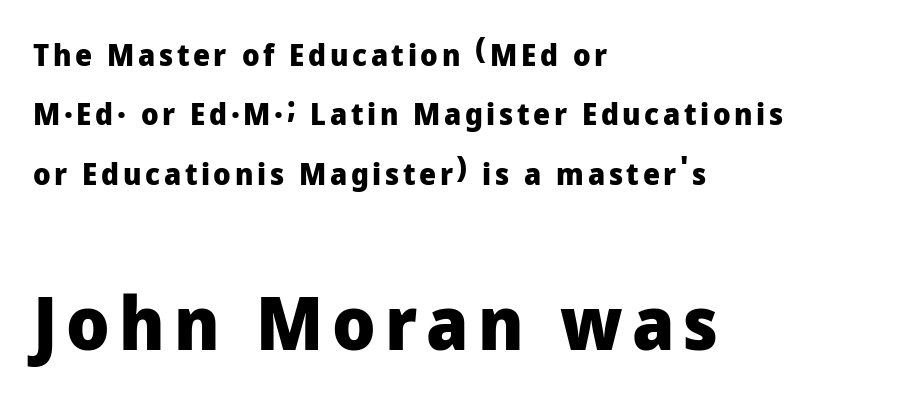
These lines carry a lot of weight — the face is fully bold. Proportional: the letters do not fall into vertical columns. Type style note: lacks serifs. Summary of vertical rhythm: relaxed, with wide interline spacing. The compositor pushed each line to the left boundary. The lettering holds an erect, upright posture throughout.
